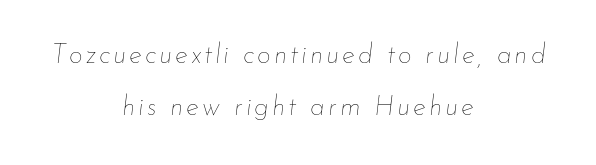
The image shows 27 px text type, italic (leaning right); set centered, loose line spacing (1.93x), not underlined.
